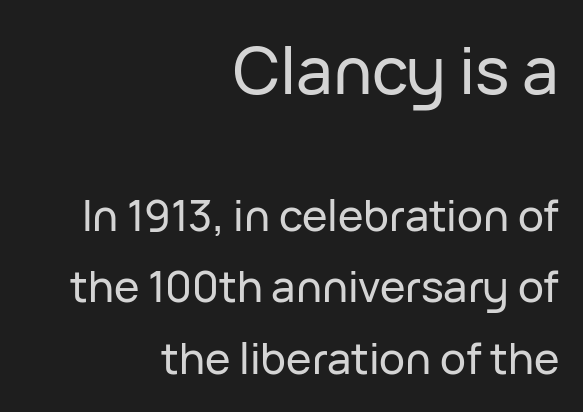
{"serif": "no", "italic": "no", "width": "normal", "stroke_contrast": "low", "x_height": "medium", "monospaced": "no", "underline": "no", "align": "right", "line_spacing": "normal", "line_spacing_ratio": 1.67, "letter_spacing": "normal", "letter_spacing_em": 0.0, "larger_block": "first", "size_ratio": 1.51, "glyph_px": 65}
